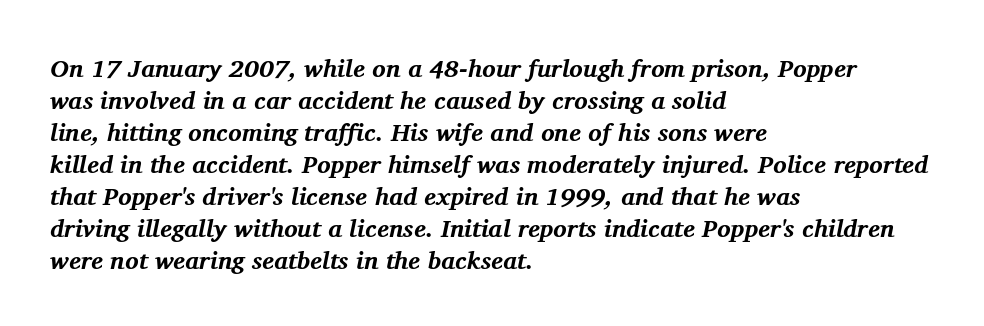
The image shows 25 px bold type, italic (leaning right); set left-aligned, normal line spacing (1.28x), normal letter spacing, not underlined.
